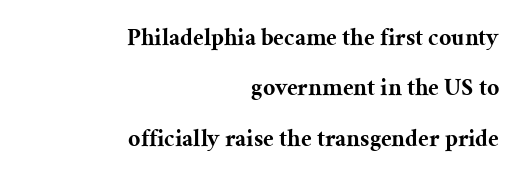
Q: Is the text bold? A: Yes.
Q: Is the text italic (slanted)? A: No, it is upright.
Q: Is the text underlined? A: No.
Q: How is the paragraph aligned? A: Right-aligned.
Q: Is the spacing between letters normal or unusually wide? A: Normal.
Q: Is the spacing between lines tight, normal or loose? A: Loose.
